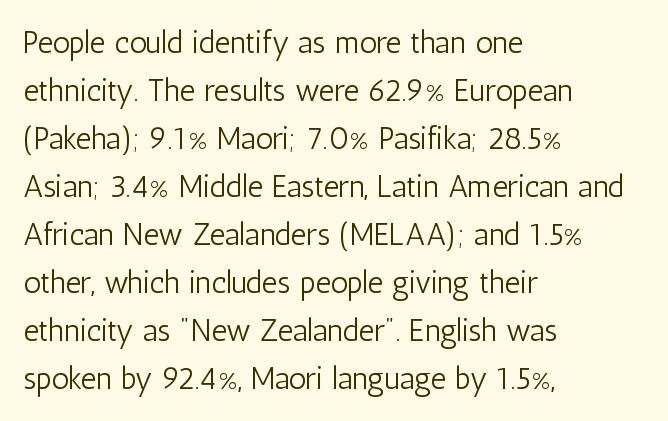
Q: Is the text bold? A: No.
Q: Is the text italic (slanted)? A: No, it is upright.
Q: Is the typeface a serif or a sans-serif typeface? A: Sans-serif.
Q: Is the text underlined? A: No.
Q: How is the paragraph aligned? A: Left-aligned.
Q: Is the spacing between letters normal or unusually wide? A: Normal.
Q: Is the spacing between lines tight, normal or loose? A: Normal.
Q: Width (condensed, normal, or wide)? A: Condensed.
Q: Stroke contrast? A: Low.
Q: x-height? A: Medium.
Q: Monospaced? A: No.
